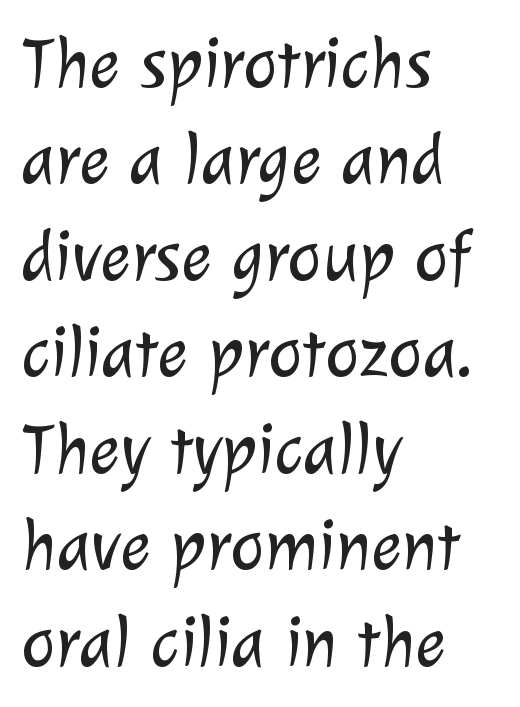
The image shows 72 px light sans-serif type; set left-aligned, normal line spacing (1.34x), normal letter spacing, not underlined; low stroke contrast and a medium x-height.
